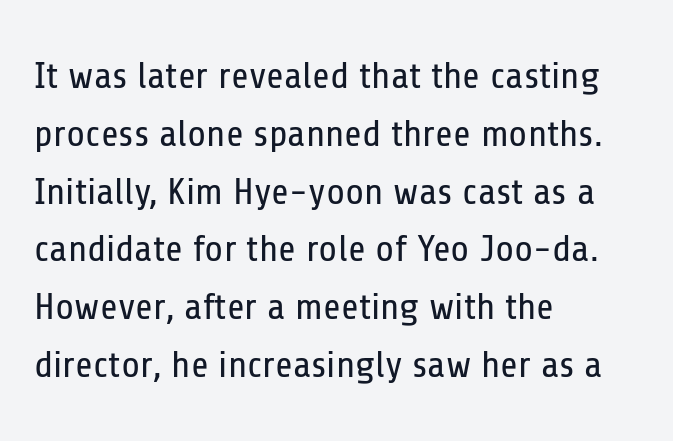
Q: Is the text bold? A: No.
Q: Is the text italic (slanted)? A: No, it is upright.
Q: Is the typeface a serif or a sans-serif typeface? A: Sans-serif.
Q: Is the text underlined? A: No.
Q: How is the paragraph aligned? A: Left-aligned.
Q: Is the spacing between letters normal or unusually wide? A: Normal.
Q: Is the spacing between lines tight, normal or loose? A: Normal.
Q: Width (condensed, normal, or wide)? A: Condensed.
Q: Stroke contrast? A: Low.
Q: x-height? A: Medium.
Q: Monospaced? A: No.
